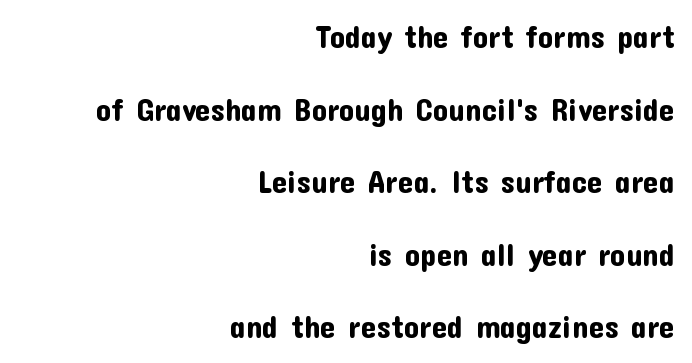
The image shows 31 px sans-serif type, upright; set right-aligned, loose line spacing (2.34x), normal letter spacing, not underlined; low stroke contrast and a medium x-height.
